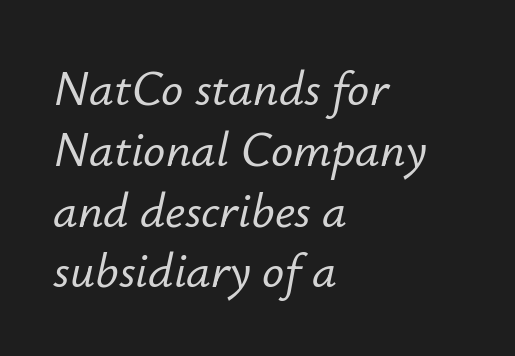
{"italic": "yes", "lean": "right", "slant_degrees": 12, "width": "normal", "stroke_contrast": "low", "x_height": "small", "monospaced": "no", "underline": "no", "align": "left", "line_spacing_ratio": 1.24, "letter_spacing": "normal", "letter_spacing_em": 0.0, "glyph_px": 49}
